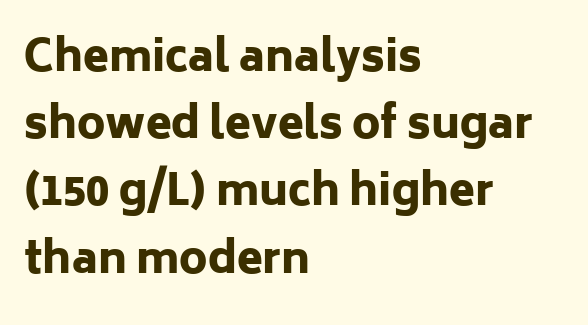
Q: Is the text bold? A: Yes.
Q: Is the text italic (slanted)? A: No, it is upright.
Q: Is the typeface a serif or a sans-serif typeface? A: Sans-serif.
Q: Is the text underlined? A: No.
Q: How is the paragraph aligned? A: Left-aligned.
Q: Is the spacing between letters normal or unusually wide? A: Normal.
Q: Is the spacing between lines tight, normal or loose? A: Normal.
Q: Width (condensed, normal, or wide)? A: Normal.
Q: Stroke contrast? A: Low.
Q: x-height? A: Medium.
Q: Monospaced? A: No.
